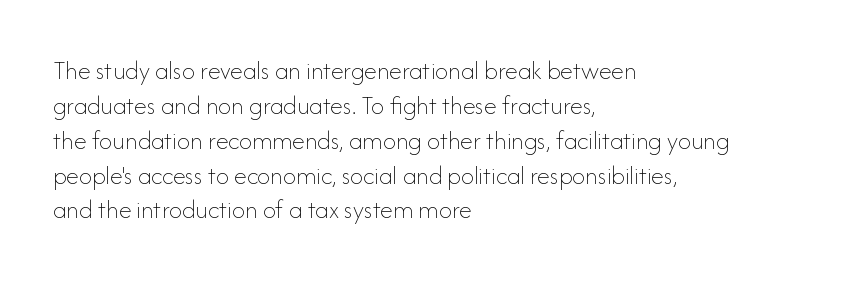
{"italic": "no", "bold": "no", "underline": "no", "align": "left", "line_spacing": "normal", "line_spacing_ratio": 1.34, "letter_spacing": "normal", "letter_spacing_em": 0.0, "glyph_px": 26}
